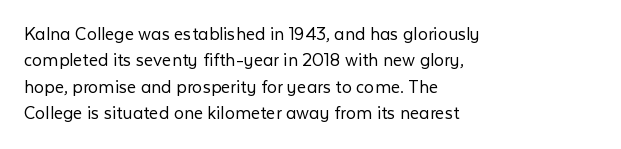
Characters remain perfectly vertical along every line. Rows of type keep a routine distance in the vertical direction. The face looks like a standard text weight, possibly lighter. Letter spacing: default. Each row of text sits above clean, open space.
